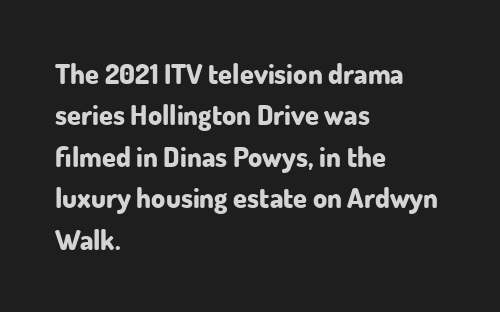
The foot of each line stays bare and open. Nope, no serifs anywhere on these letters. Caption: multi-line text, flush left, ragged right. Character widths vary here, with narrow letters taking less room than wide ones. You'd pick this weight for a headline — it's a proper bold.
